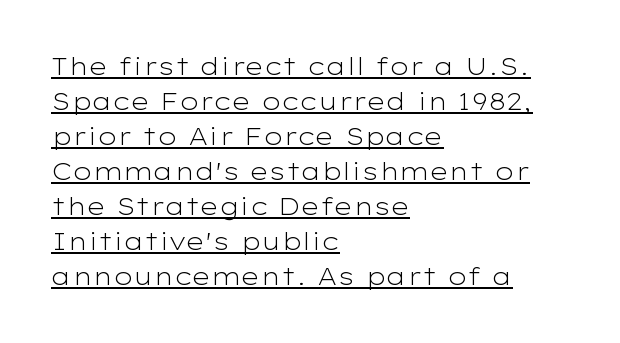
The image shows 24 px text type, upright; set left-aligned, normal line spacing (1.46x), normal letter spacing, underlined.
